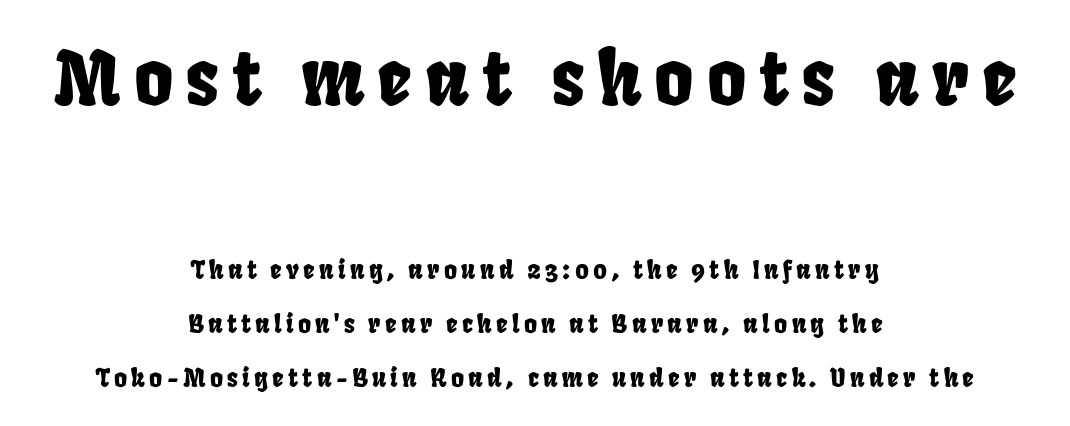
The image shows 75 px condensed sans-serif type; set centered, loose line spacing (2.17x), not underlined; the first (top) block is 3.0x larger; low stroke contrast and a large x-height.
